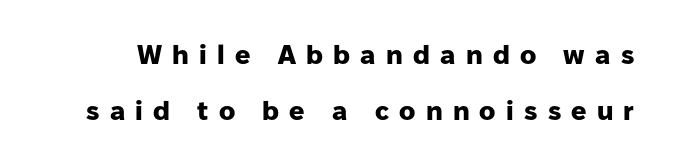
{"italic": "no", "bold": "yes", "underline": "no", "line_spacing": "loose", "line_spacing_ratio": 2.07, "letter_spacing": "wide", "letter_spacing_em": 0.38, "glyph_px": 27}
